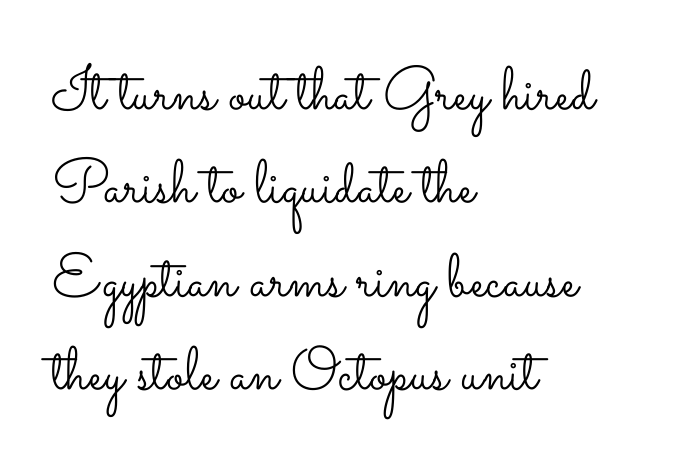
Where is the straight margin? On the left. The line texture is even and compact thanks to regular tracking. The lines sit at an ordinary, default distance from one another. Bare-footed words on every line. Heft: none added — not bold.
